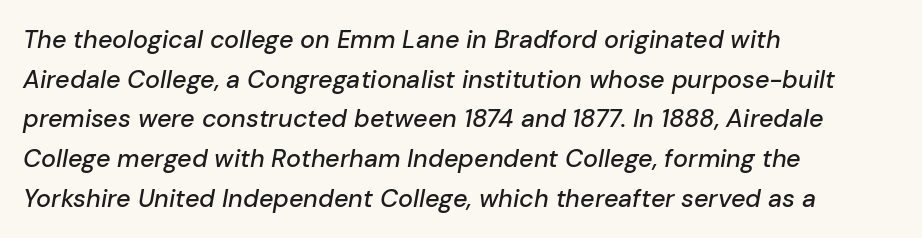
{"italic": "yes", "lean": "right", "slant_degrees": 10, "underline": "no", "align": "left", "line_spacing": "normal", "line_spacing_ratio": 1.59, "letter_spacing": "normal", "letter_spacing_em": 0.0, "glyph_px": 25}
